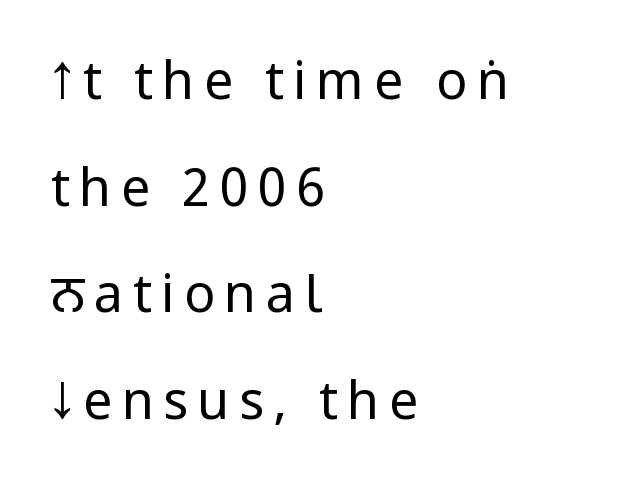
Q: Is the text bold? A: No.
Q: Is the text italic (slanted)? A: No, it is upright.
Q: Is the typeface a serif or a sans-serif typeface? A: Sans-serif.
Q: Is the text underlined? A: No.
Q: How is the paragraph aligned? A: Left-aligned.
Q: Is the spacing between lines tight, normal or loose? A: Loose.
Q: Width (condensed, normal, or wide)? A: Condensed.
Q: Stroke contrast? A: Low.
Q: x-height? A: Large.
Q: Monospaced? A: No.
